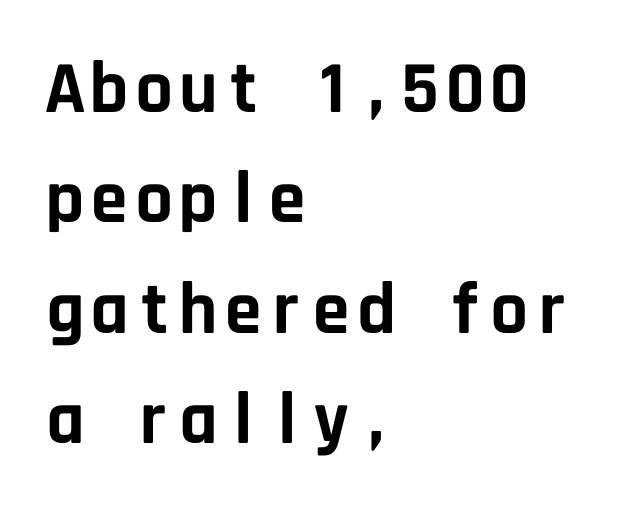
The image shows 74 px bold sans-serif type, upright, monospaced; set left-aligned, normal line spacing (1.49x), normal letter spacing, not underlined; low stroke contrast and a large x-height.
